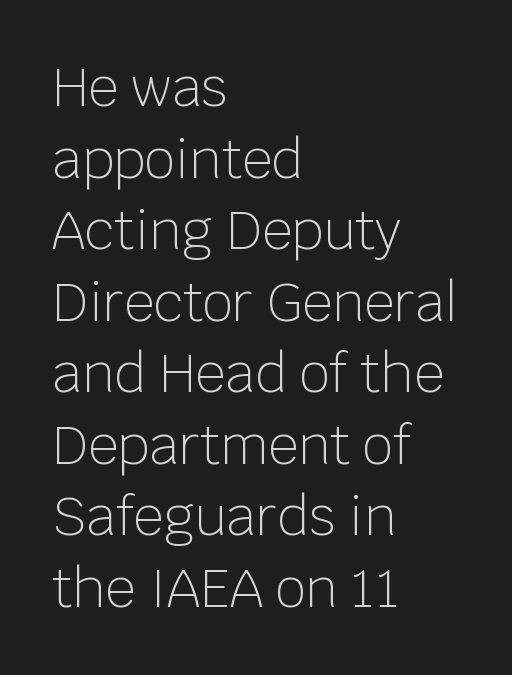
The image shows 53 px light sans-serif type, upright; set left-aligned, normal line spacing (1.35x), normal letter spacing, not underlined; low stroke contrast and a large x-height.
